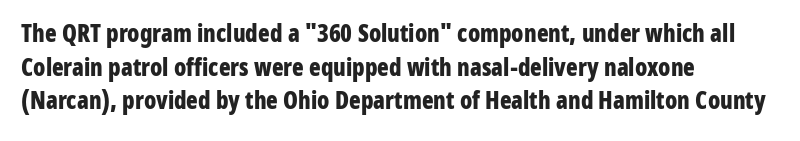
Any mark beneath the type? The region is blank. Regular leading. The face used here is rendered with its standard letterfit. These words are printed bold, with thick strokes throughout. Italic? Not at all — the glyphs are vertical. Left-aligned paragraph, ragged on the right.
